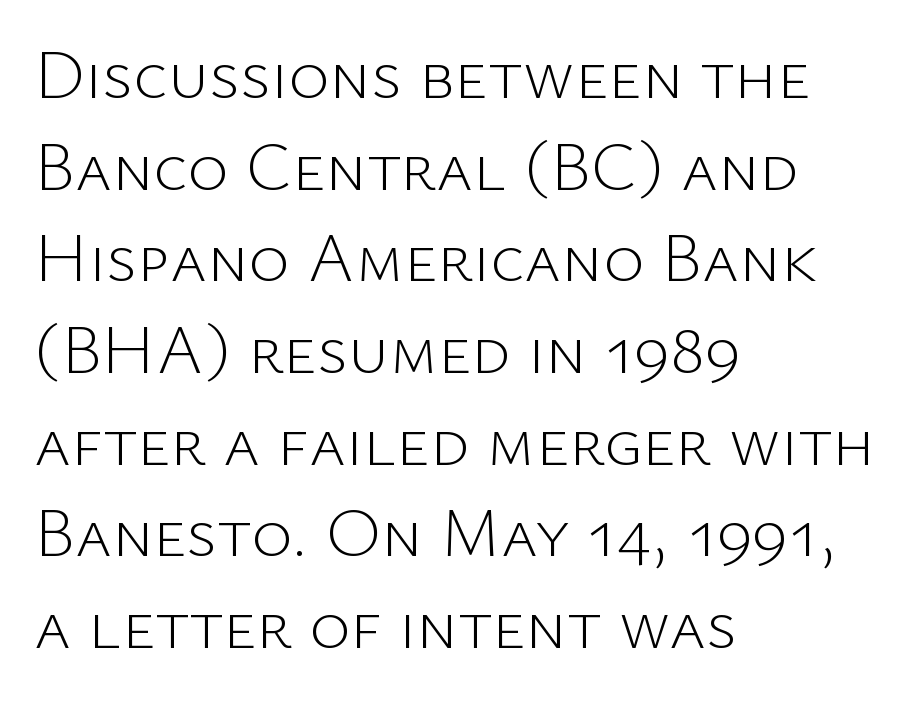
{"serif": "no", "italic": "no", "bold": "no", "weight": "light", "width": "normal", "stroke_contrast": "low", "x_height": "medium", "monospaced": "no", "underline": "no", "align": "left", "line_spacing": "normal", "line_spacing_ratio": 1.31, "letter_spacing": "normal", "letter_spacing_em": 0.0, "glyph_px": 70}
